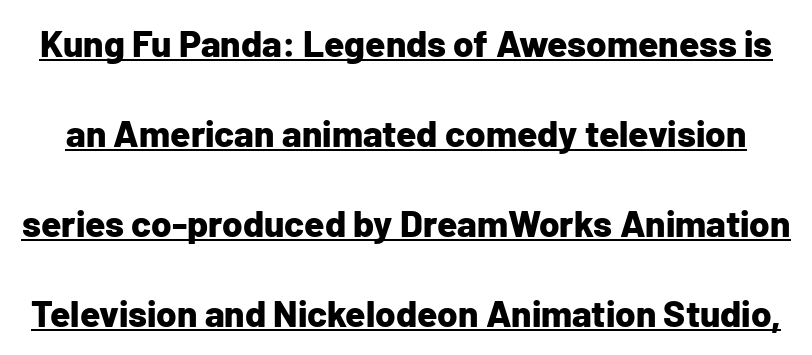
{"serif": "no", "italic": "no", "bold": "yes", "weight": "bold", "width": "normal", "stroke_contrast": "low", "x_height": "medium", "monospaced": "no", "underline": "yes", "line_spacing": "loose", "line_spacing_ratio": 2.43, "letter_spacing": "normal", "letter_spacing_em": 0.0, "glyph_px": 37}
